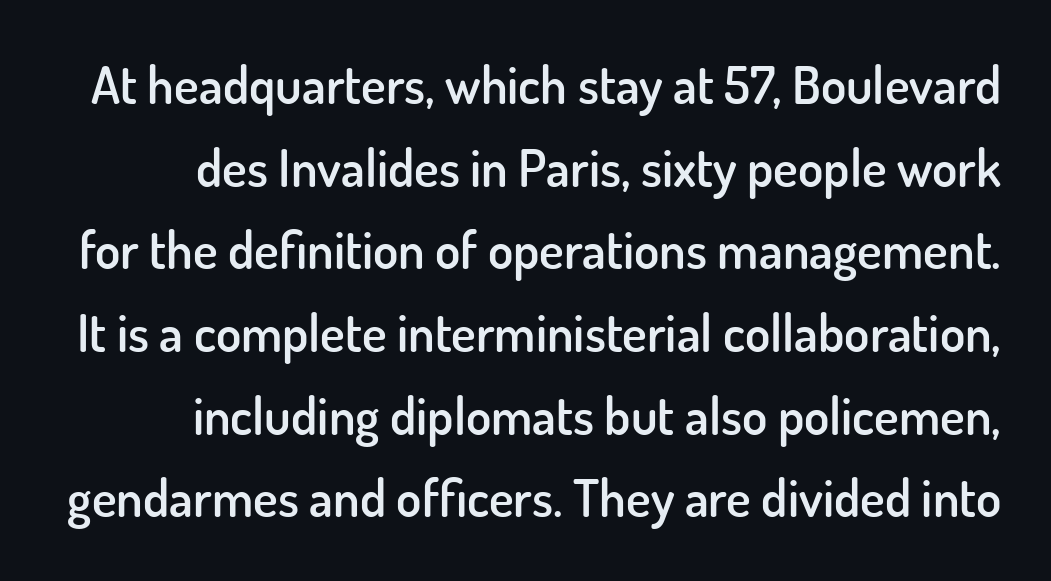
The rendering uses natural spacing where letterforms have individual widths. A typesetter would call this leading conventional body-copy spacing. This sample uses a sans-serif face. Moderately thickened strokes mark this as semibold type. Inter-character spacing is left at the font's built-in metrics. Do the letters lean? They stand straight.
